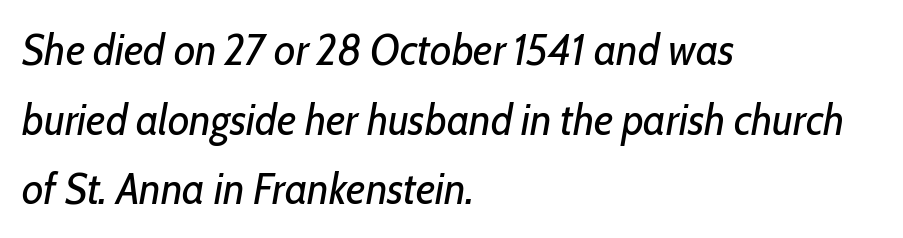
Q: Is the text bold? A: No.
Q: Is the text italic (slanted)? A: Yes, it leans right by about 10 degrees.
Q: Is the text underlined? A: No.
Q: How is the paragraph aligned? A: Left-aligned.
Q: Is the spacing between letters normal or unusually wide? A: Normal.
Q: Is the spacing between lines tight, normal or loose? A: Normal.
Q: Width (condensed, normal, or wide)? A: Condensed.
Q: Stroke contrast? A: Low.
Q: x-height? A: Medium.
Q: Monospaced? A: No.
